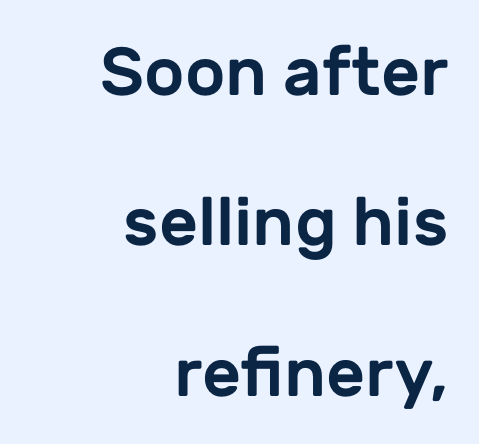
Q: Is the text italic (slanted)? A: No, it is upright.
Q: Is the typeface a serif or a sans-serif typeface? A: Sans-serif.
Q: Is the text underlined? A: No.
Q: How is the paragraph aligned? A: Right-aligned.
Q: Is the spacing between letters normal or unusually wide? A: Normal.
Q: Is the spacing between lines tight, normal or loose? A: Loose.
Q: Width (condensed, normal, or wide)? A: Normal.
Q: Stroke contrast? A: Low.
Q: x-height? A: Medium.
Q: Monospaced? A: No.
